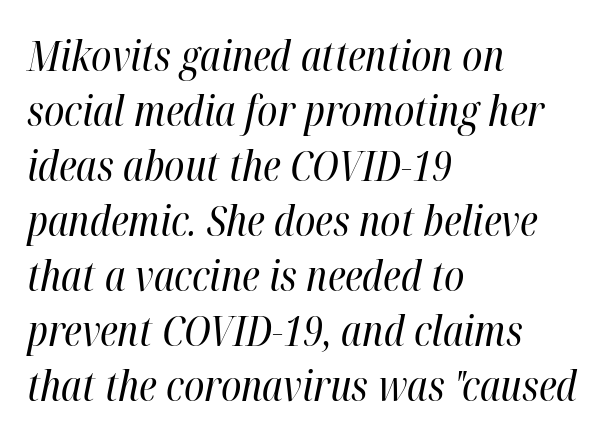
{"italic": "yes", "lean": "right", "slant_degrees": 12, "bold": "no", "weight": "regular", "width": "condensed", "stroke_contrast": "high", "x_height": "medium", "monospaced": "no", "underline": "no", "align": "left", "line_spacing": "normal", "line_spacing_ratio": 1.34, "letter_spacing": "normal", "letter_spacing_em": 0.0, "glyph_px": 41}
